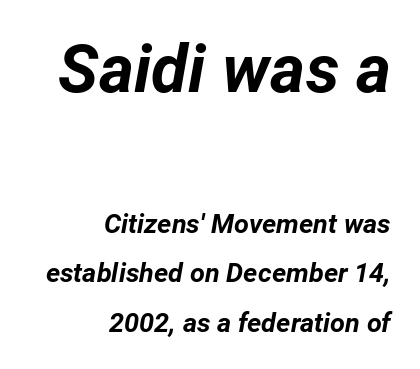
Compared with an ordinary text face, these strokes are far heavier — a full bold. Between one letter and the next there's only the usual sliver of space. Alignment: flush right. Note: larger setting up top, smaller setting below.
